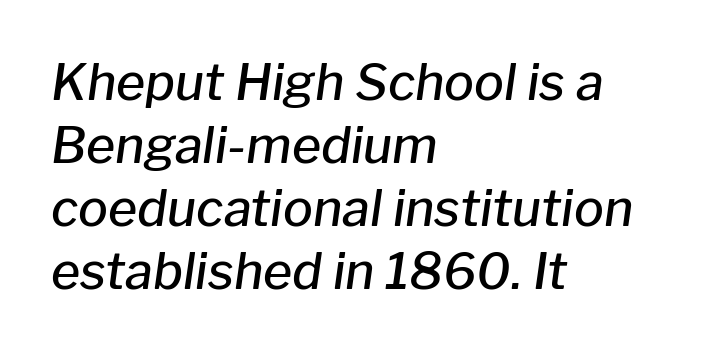
Short note: letters normally spaced. Left-aligned paragraph, ragged on the right. Caption: semibold face, moderately heavy strokes. Each letter keeps its own natural width here, so spacing adapts to shape.
